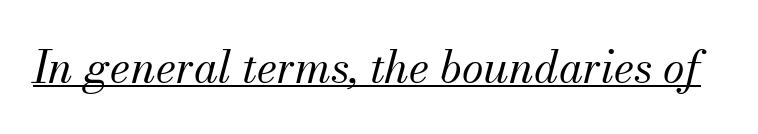
The image shows 44 px regular-weight serif type, italic (leaning right); set normal letter spacing, underlined; medium stroke contrast and a small x-height.
